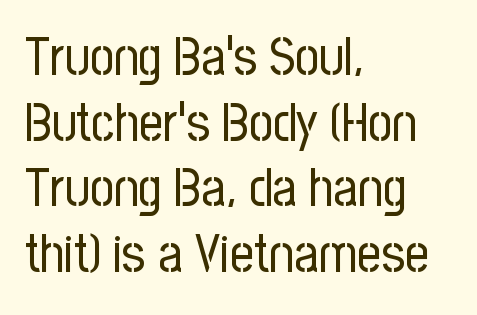
{"serif": "no", "italic": "no", "bold": "no", "weight": "regular", "width": "condensed", "stroke_contrast": "low", "x_height": "medium", "monospaced": "no", "underline": "no", "align": "left", "line_spacing_ratio": 1.24, "letter_spacing": "normal", "letter_spacing_em": 0.0, "glyph_px": 53}
